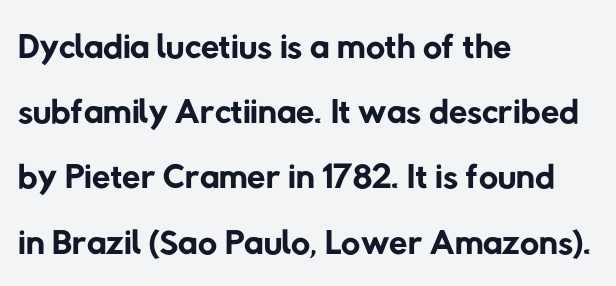
{"serif": "no", "bold": "no", "weight": "regular", "width": "normal", "stroke_contrast": "low", "x_height": "medium", "monospaced": "no", "underline": "no", "align": "left", "line_spacing_ratio": 1.23, "letter_spacing": "normal", "letter_spacing_em": 0.0, "glyph_px": 53}
